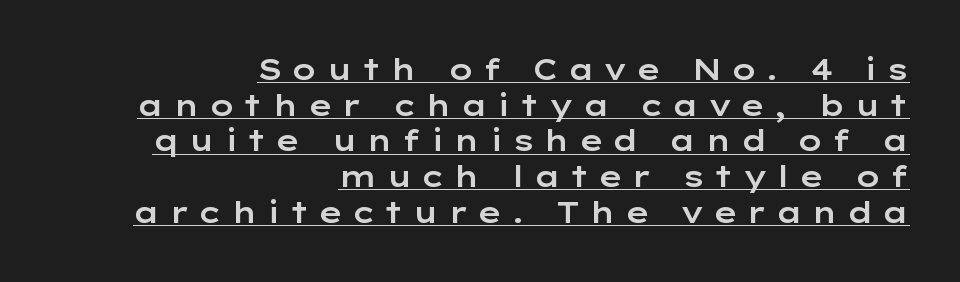
The image shows 29 px wide sans-serif type, upright; set right-aligned, line spacing 1.23x, unusually wide letter spacing (+0.29 em), underlined; low stroke contrast and a medium x-height.
